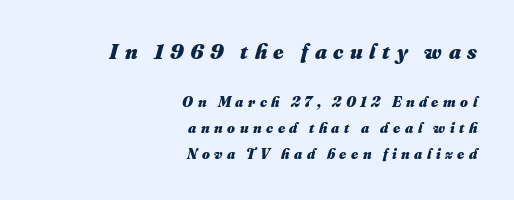
The image shows 22 px bold type; set right-aligned, line spacing 1.71x, unusually wide letter spacing (+0.3 em), not underlined; the first (top) block is 1.47x larger.
